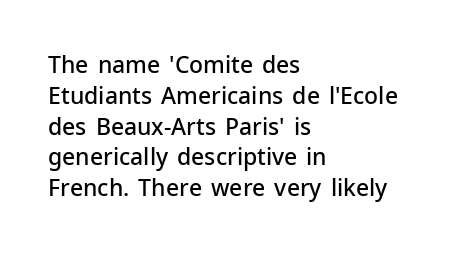
Q: Is the text bold? A: Semi-bold.
Q: Is the text italic (slanted)? A: No, it is upright.
Q: Is the text underlined? A: No.
Q: How is the paragraph aligned? A: Left-aligned.
Q: Is the spacing between letters normal or unusually wide? A: Normal.
Q: Is the spacing between lines tight, normal or loose? A: Normal.
